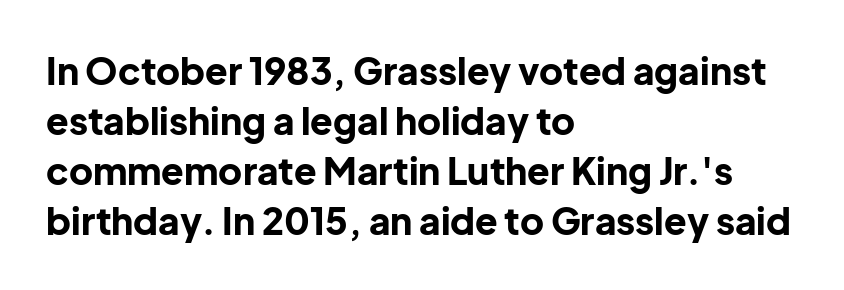
Quick note: interline space is typical. Ordinary non-slanted type is in use. Is the block centered? No — it sits flush against the left margin. Each letter's strokes conclude bluntly, with no projecting serifs.
